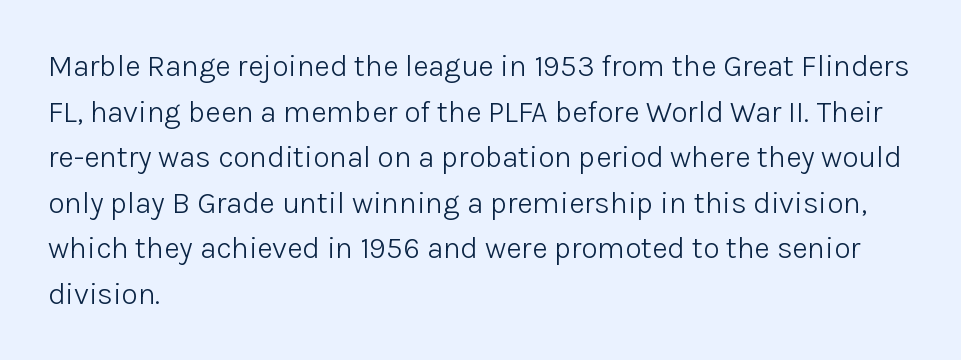
{"serif": "no", "italic": "no", "bold": "no", "weight": "light", "width": "normal", "stroke_contrast": "low", "x_height": "medium", "monospaced": "no", "underline": "no", "align": "left", "line_spacing": "normal", "line_spacing_ratio": 1.52, "letter_spacing": "normal", "letter_spacing_em": 0.0, "glyph_px": 30}
